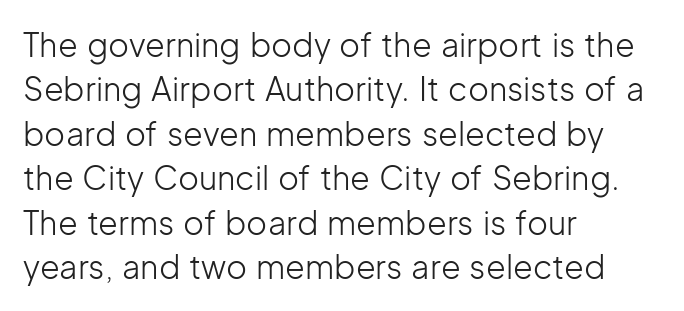
{"serif": "no", "italic": "no", "bold": "no", "weight": "light", "width": "normal", "stroke_contrast": "low", "x_height": "medium", "monospaced": "no", "underline": "no", "align": "left", "line_spacing": "normal", "line_spacing_ratio": 1.39, "letter_spacing": "normal", "letter_spacing_em": 0.0, "glyph_px": 32}
